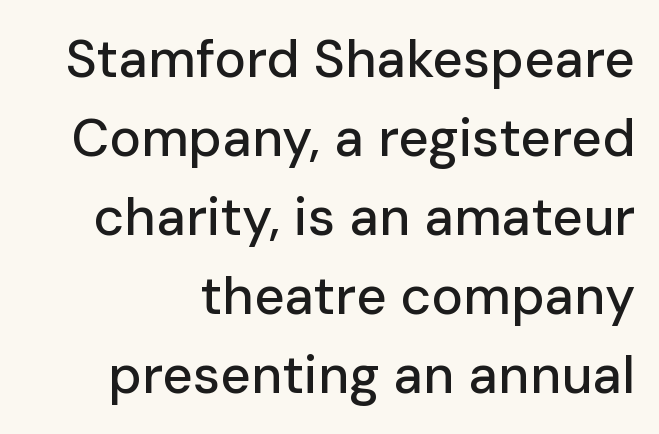
When letters stand straight like this, we call the style roman or upright. Only glyphs here, with clear space below each row. Varying glyph widths throughout — classic text-font behaviour. Look at the bottom of the vertical strokes: they stop flat, with no serifs. Observe the ordinary spacing: letters are neighbours, not strangers.
